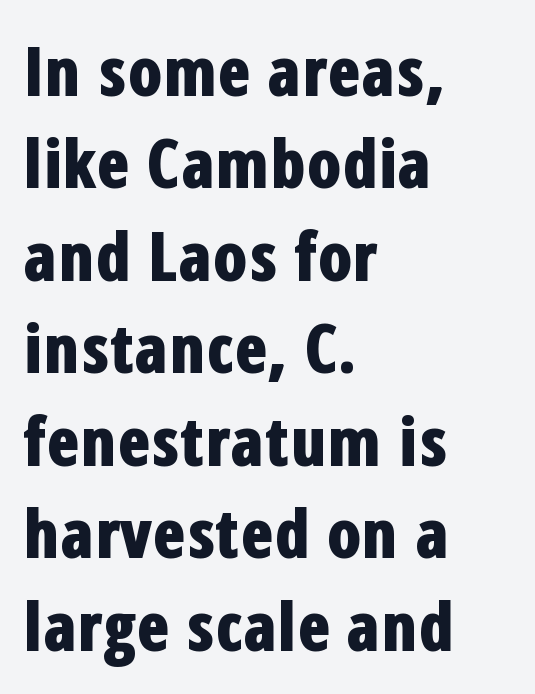
{"serif": "no", "italic": "no", "bold": "yes", "weight": "bold", "width": "condensed", "stroke_contrast": "low", "x_height": "medium", "monospaced": "no", "underline": "no", "align": "left", "line_spacing": "normal", "line_spacing_ratio": 1.36, "letter_spacing": "normal", "letter_spacing_em": 0.0, "glyph_px": 68}
